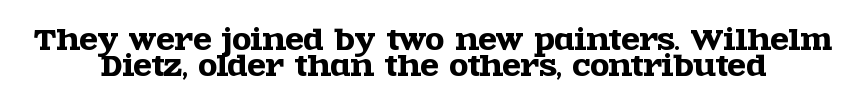
This rendering features lettering with no underline. Quick note: not italic, upright. Does the leading feel generous? Not at all — it's pinched. Each line is balanced around a shared central axis. Tracking value appears to be zero — textbook default spacing.
